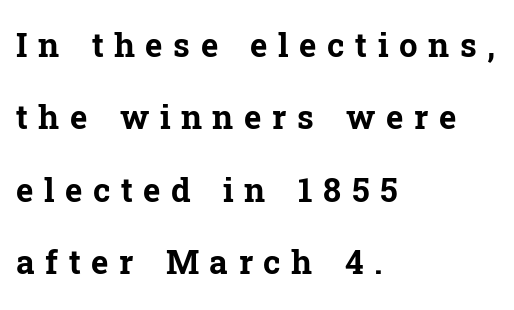
Q: Is the text bold? A: Yes.
Q: Is the text italic (slanted)? A: No, it is upright.
Q: Is the typeface a serif or a sans-serif typeface? A: Serif.
Q: Is the text underlined? A: No.
Q: How is the paragraph aligned? A: Left-aligned.
Q: Is the spacing between letters normal or unusually wide? A: Unusually wide.
Q: Is the spacing between lines tight, normal or loose? A: Loose.
Q: Width (condensed, normal, or wide)? A: Normal.
Q: Stroke contrast? A: Low.
Q: x-height? A: Medium.
Q: Monospaced? A: No.
